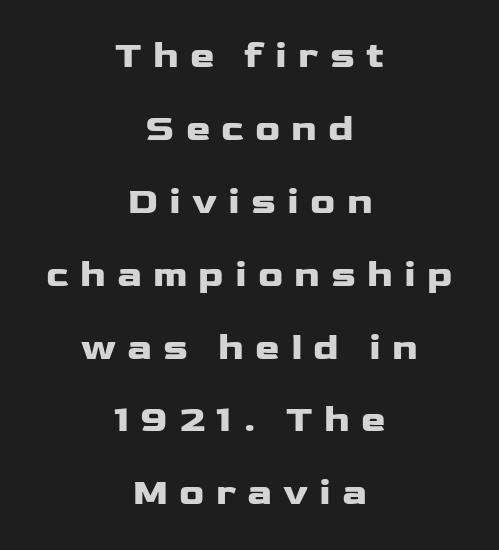
The image shows 37 px heavy, wide sans-serif type, upright; set centered, loose line spacing (1.97x), unusually wide letter spacing (+0.3 em), not underlined; low stroke contrast and a medium x-height.
